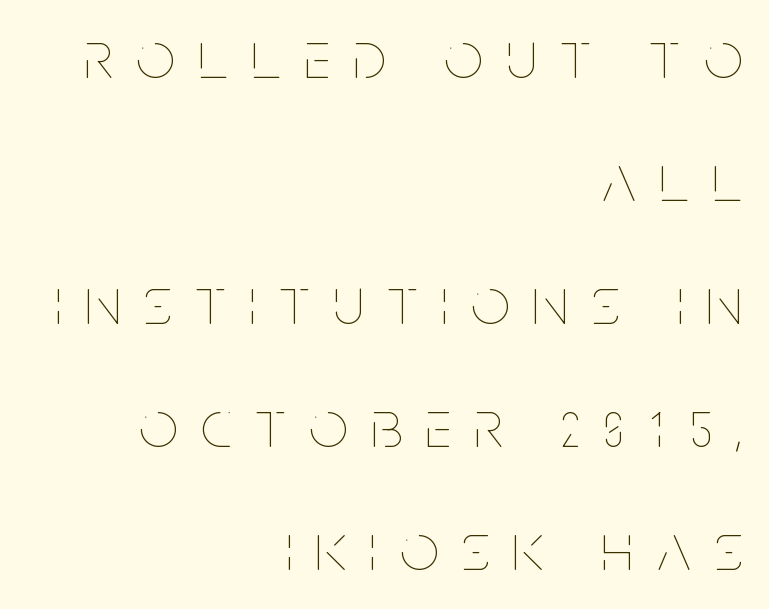
{"italic": "no", "bold": "no", "weight": "thin", "width": "condensed", "stroke_contrast": "low", "x_height": "large", "monospaced": "no", "underline": "no", "align": "right", "line_spacing_ratio": 1.81, "letter_spacing": "wide", "letter_spacing_em": 0.35, "glyph_px": 68}
